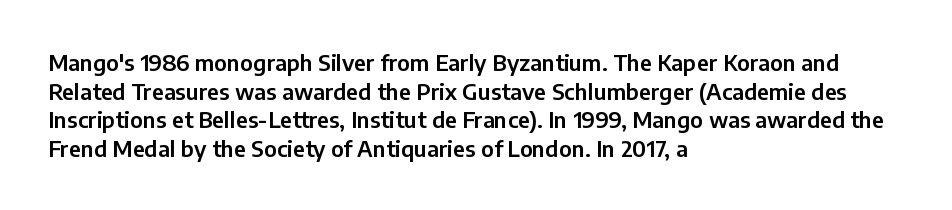
Q: Is the text italic (slanted)? A: No, it is upright.
Q: Is the text underlined? A: No.
Q: How is the paragraph aligned? A: Left-aligned.
Q: Is the spacing between letters normal or unusually wide? A: Normal.
Q: Is the spacing between lines tight, normal or loose? A: Normal.
